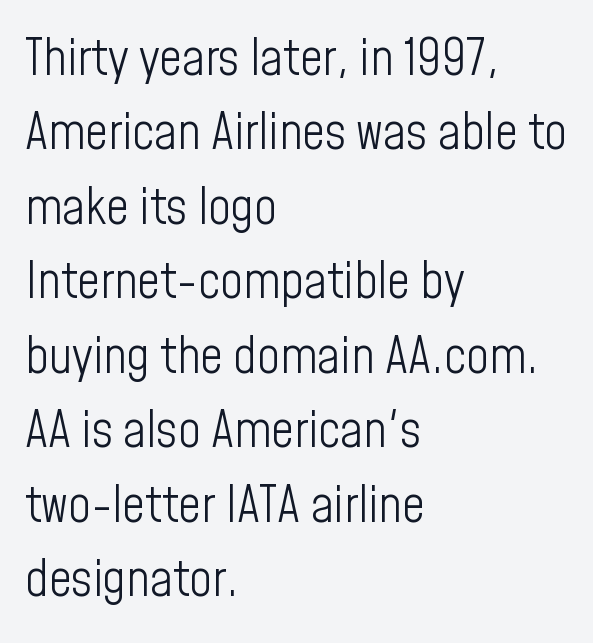
The image shows 50 px light, condensed sans-serif type, upright; set left-aligned, normal line spacing (1.49x), normal letter spacing, not underlined; low stroke contrast and a medium x-height.
